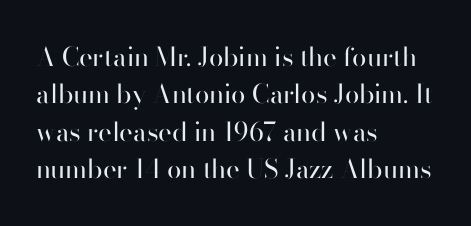
The image shows 26 px text type, upright; set left-aligned, normal line spacing (1.44x), normal letter spacing, not underlined.
